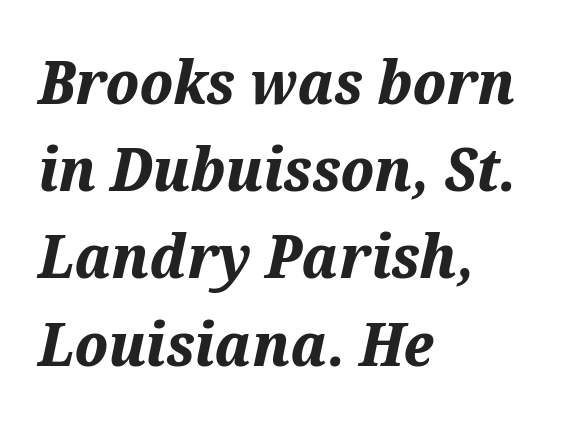
Q: Is the text bold? A: Yes.
Q: Is the text italic (slanted)? A: Yes, it leans right by about 12 degrees.
Q: Is the text underlined? A: No.
Q: How is the paragraph aligned? A: Left-aligned.
Q: Is the spacing between letters normal or unusually wide? A: Normal.
Q: Is the spacing between lines tight, normal or loose? A: Normal.
Q: Width (condensed, normal, or wide)? A: Normal.
Q: Stroke contrast? A: Medium.
Q: x-height? A: Medium.
Q: Monospaced? A: No.
